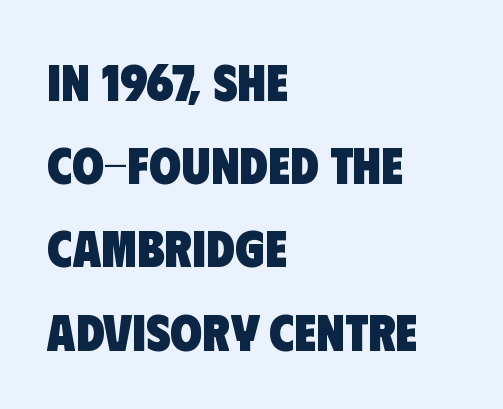
Q: Is the text bold? A: Yes.
Q: Is the typeface a serif or a sans-serif typeface? A: Sans-serif.
Q: Is the text underlined? A: No.
Q: How is the paragraph aligned? A: Left-aligned.
Q: Is the spacing between letters normal or unusually wide? A: Normal.
Q: Is the spacing between lines tight, normal or loose? A: Normal.
Q: Width (condensed, normal, or wide)? A: Condensed.
Q: Stroke contrast? A: Low.
Q: x-height? A: Large.
Q: Monospaced? A: No.
